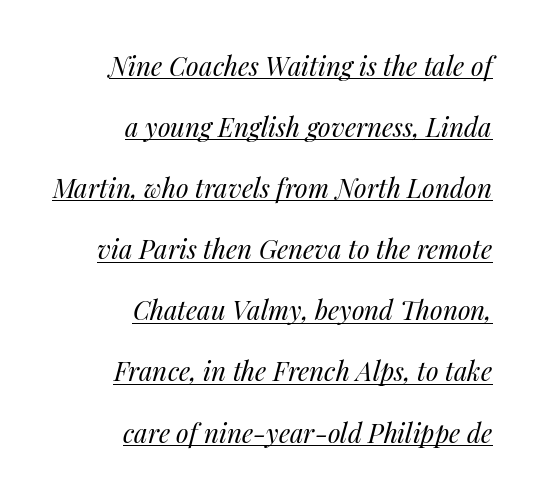
The block of text is sparse from top to bottom, with ample space between rows. The whole block is typeset with a tilt. The gaps between neighbouring characters are ordinary and unremarkable. Underlining? Definitely there. A quiet, ordinary-to-light weight characterises the typeface. One-word summary of the alignment: right.
